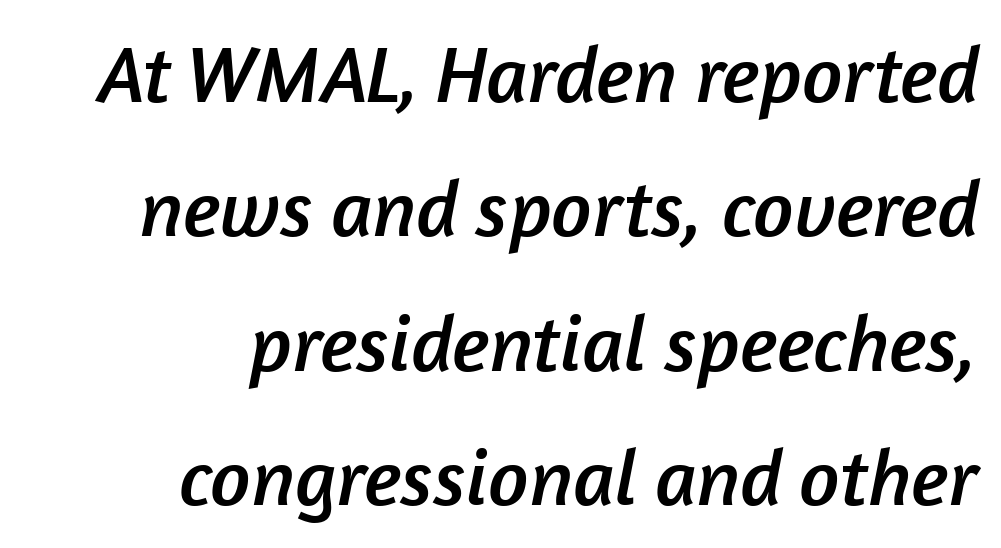
The image shows 80 px sans-serif type; set right-aligned, normal line spacing (1.68x), normal letter spacing, not underlined; low stroke contrast and a medium x-height.
